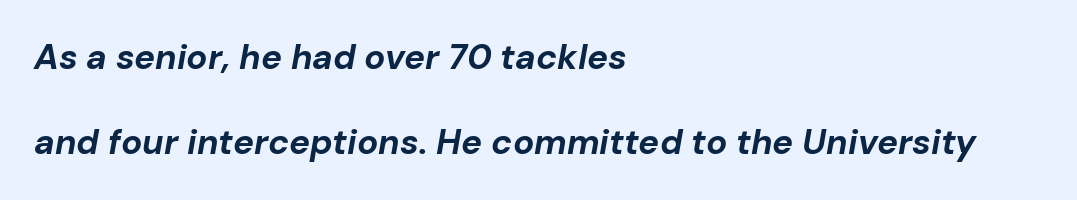
This rendering leaves character spacing at its baseline value. Every row of glyphs begins at an identical x-position on the left. Leading is clearly above the norm, producing a sparse column. Strokes here are thick enough to call this a true bold. The string is rendered with underlining switched off.
